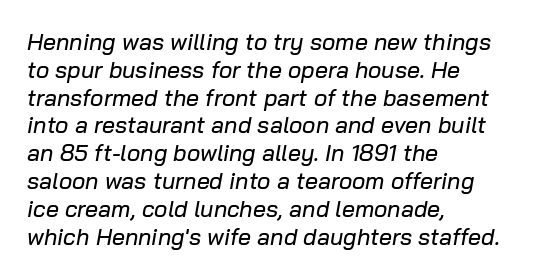
{"italic": "yes", "lean": "right", "slant_degrees": 10, "underline": "no", "align": "left", "line_spacing_ratio": 1.21, "letter_spacing": "normal", "letter_spacing_em": 0.0, "glyph_px": 23}
